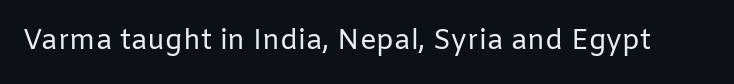
The image shows 28 px regular-weight sans-serif type, upright; set normal letter spacing, not underlined; low stroke contrast and a medium x-height.
